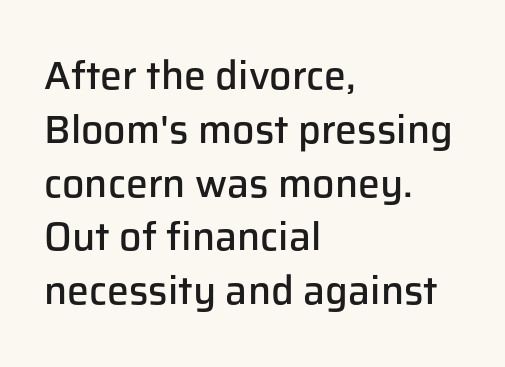
The image shows 39 px semibold sans-serif type, upright; set left-aligned, normal line spacing (1.38x), normal letter spacing, not underlined; low stroke contrast and a medium x-height.
